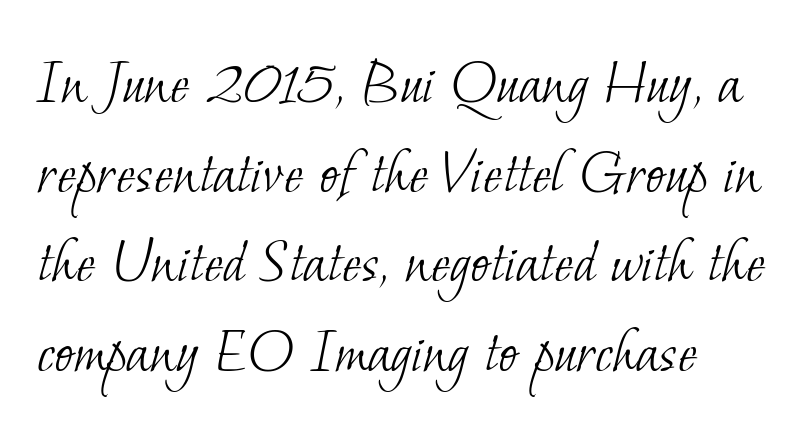
{"serif": "yes", "bold": "no", "weight": "light", "width": "normal", "stroke_contrast": "low", "x_height": "small", "monospaced": "no", "underline": "no", "line_spacing": "normal", "line_spacing_ratio": 1.38, "letter_spacing": "normal", "letter_spacing_em": 0.0, "glyph_px": 65}
